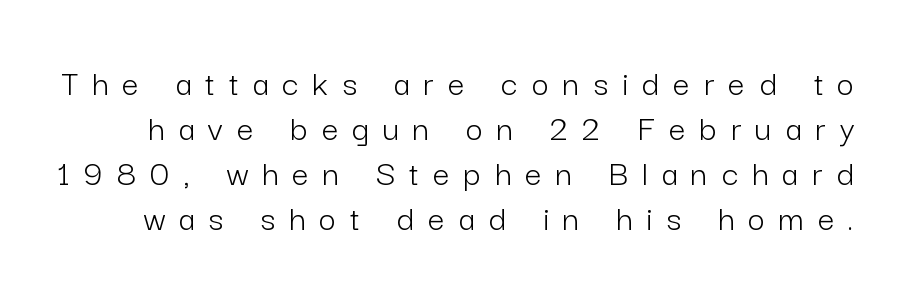
The letters are spread apart with noticeably loose tracking. Do the characters align in a grid? No, the font is proportional. The typesetting does not lean heavy: it is not bold. The typeface chosen for these lines omits serifs.
